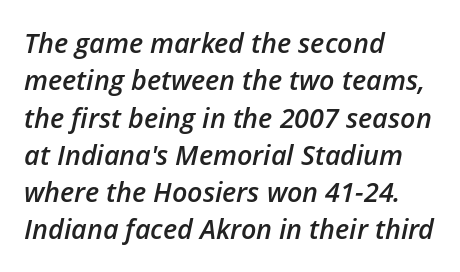
{"italic": "yes", "lean": "right", "slant_degrees": 12, "bold": "semi", "underline": "no", "align": "left", "line_spacing": "normal", "line_spacing_ratio": 1.38, "letter_spacing": "normal", "letter_spacing_em": 0.0, "glyph_px": 27}
